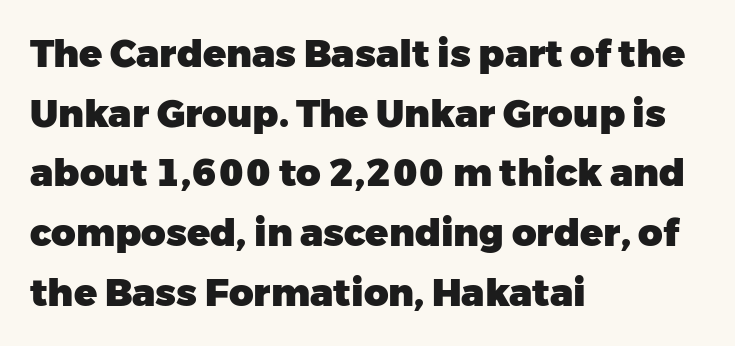
The image shows 38 px heavy sans-serif type, upright; set left-aligned, normal line spacing (1.57x), normal letter spacing, not underlined; low stroke contrast and a medium x-height.
